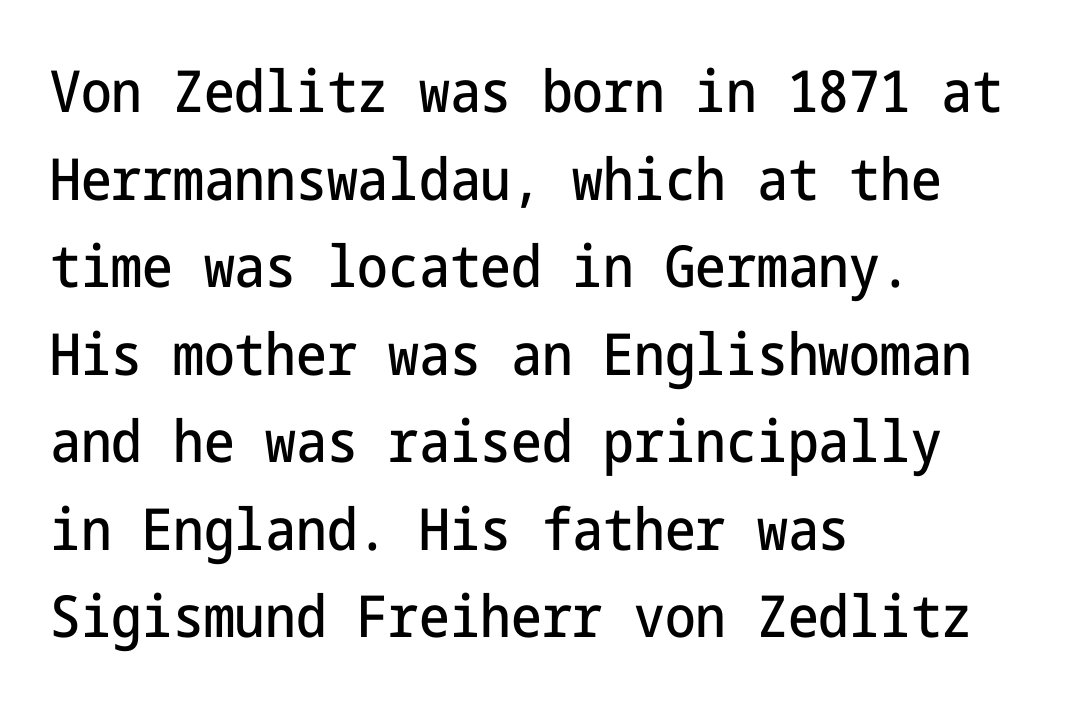
{"serif": "no", "italic": "no", "width": "condensed", "stroke_contrast": "low", "x_height": "medium", "underline": "no", "align": "left", "line_spacing": "normal", "line_spacing_ratio": 1.51, "letter_spacing": "normal", "letter_spacing_em": 0.0, "glyph_px": 58}
